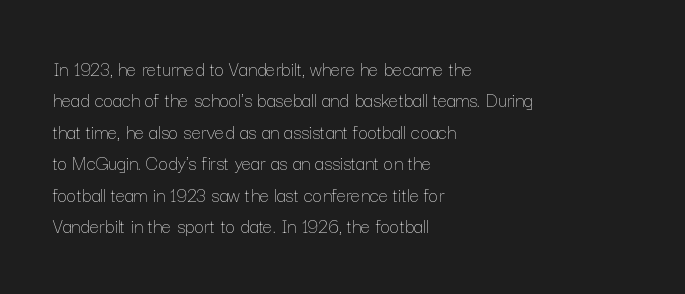
{"italic": "no", "bold": "no", "underline": "no", "align": "left", "line_spacing": "normal", "line_spacing_ratio": 1.5, "letter_spacing": "normal", "letter_spacing_em": 0.0, "glyph_px": 21}
